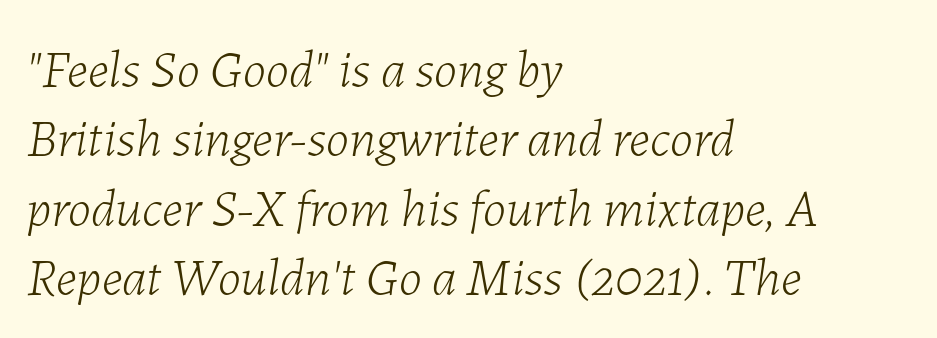
The weight would be labelled regular, book, light, or lighter still. Compared with a centered layout, this one pins lines to the left instead. Here the designer chose a conventional face with non-uniform glyph widths. Decoration check: the copy has no underline. The letters sit at their default tracking, neither squeezed nor spread.
